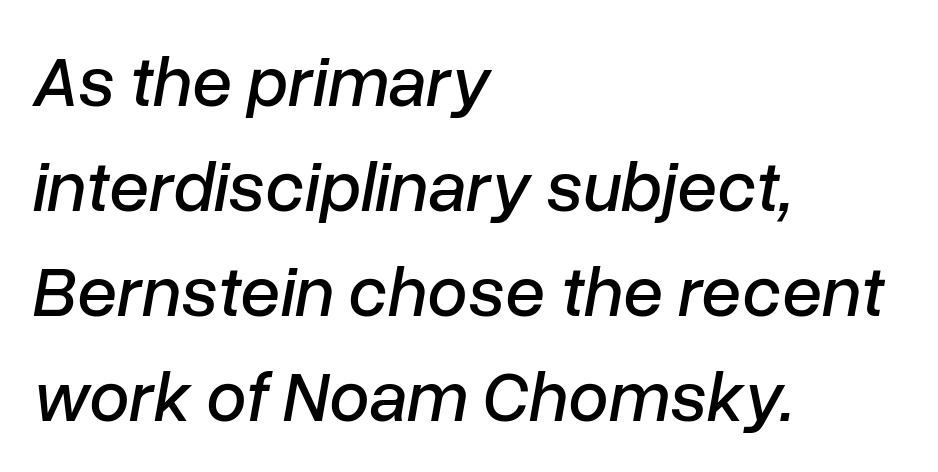
Q: Is the text italic (slanted)? A: Yes, it leans right by about 10 degrees.
Q: Is the text underlined? A: No.
Q: How is the paragraph aligned? A: Left-aligned.
Q: Is the spacing between letters normal or unusually wide? A: Normal.
Q: Is the spacing between lines tight, normal or loose? A: Normal.
Q: Width (condensed, normal, or wide)? A: Normal.
Q: Stroke contrast? A: Low.
Q: x-height? A: Medium.
Q: Monospaced? A: No.
